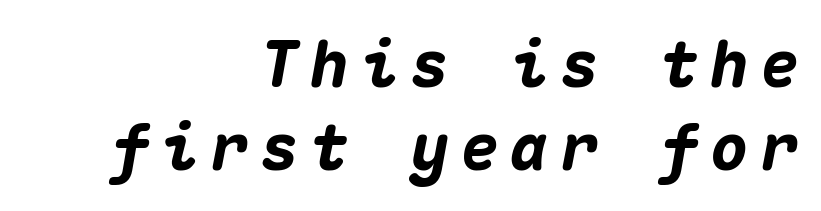
{"italic": "yes", "lean": "right", "slant_degrees": 10, "bold": "yes", "weight": "heavy", "width": "normal", "stroke_contrast": "medium", "x_height": "medium", "monospaced": "yes", "underline": "no", "align": "right", "line_spacing": "normal", "line_spacing_ratio": 1.29, "glyph_px": 64}
